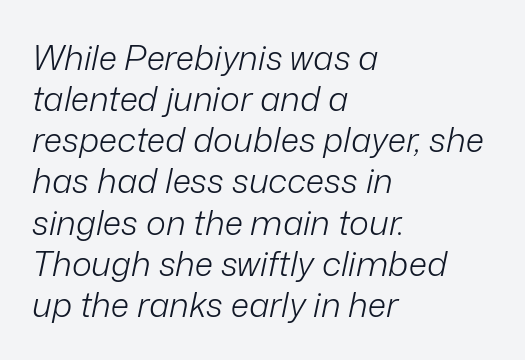
{"italic": "yes", "lean": "right", "slant_degrees": 12, "bold": "no", "weight": "light", "width": "normal", "stroke_contrast": "low", "x_height": "medium", "monospaced": "no", "underline": "no", "align": "left", "line_spacing_ratio": 1.21, "letter_spacing": "normal", "letter_spacing_em": 0.0, "glyph_px": 34}
